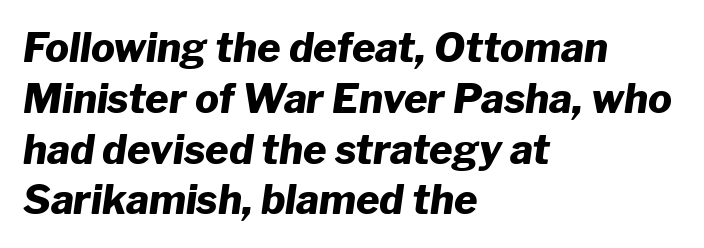
The image shows 40 px heavy type, italic (leaning right); set left-aligned, normal line spacing (1.27x), normal letter spacing, not underlined; low stroke contrast and a medium x-height.
